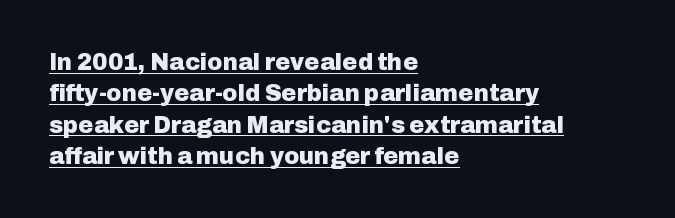
Like a heading marked for emphasis, these lines bear an underscore. No italicization has been applied; the sample stays upright. The line-height multiplier appears to be the usual default. The paragraph has a hard left edge and a soft right edge.
